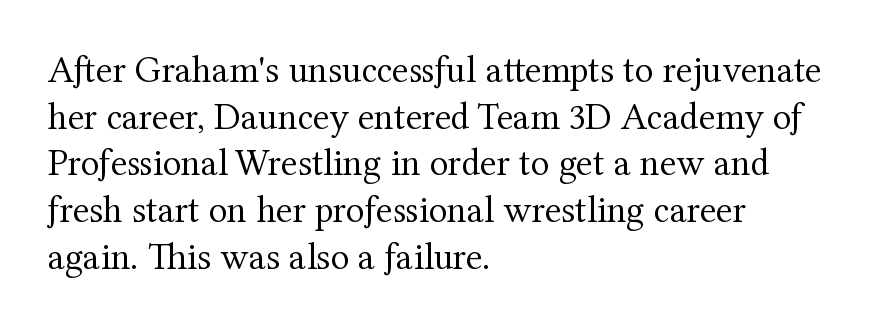
Q: Is the text bold? A: No.
Q: Is the text italic (slanted)? A: No, it is upright.
Q: Is the typeface a serif or a sans-serif typeface? A: Serif.
Q: Is the text underlined? A: No.
Q: How is the paragraph aligned? A: Left-aligned.
Q: Is the spacing between letters normal or unusually wide? A: Normal.
Q: Width (condensed, normal, or wide)? A: Normal.
Q: Stroke contrast? A: Medium.
Q: x-height? A: Medium.
Q: Monospaced? A: No.
